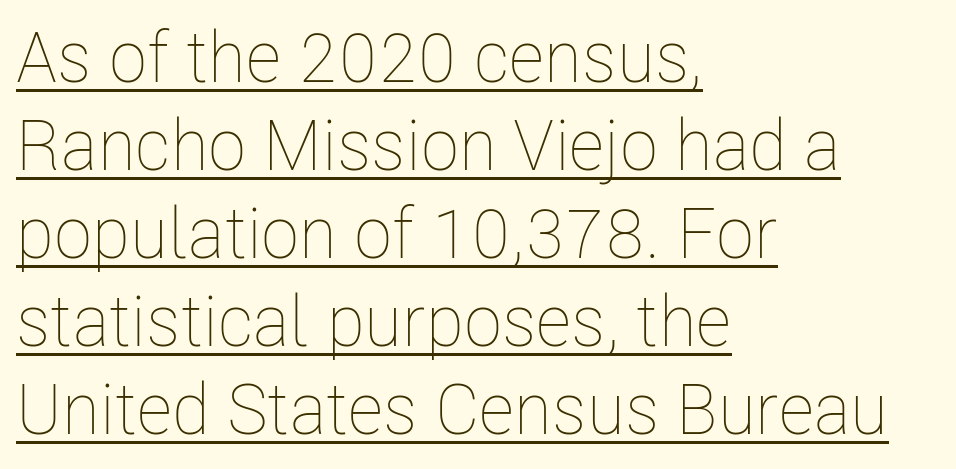
Inter-character spacing is left at the font's built-in metrics. A classic flush-left, rag-right setting is used for this passage. Unlike italic type, these characters show no tilt at all. These lines are rendered in a variable-pitch font. Emphasis is given by a line drawn under the lettering.
